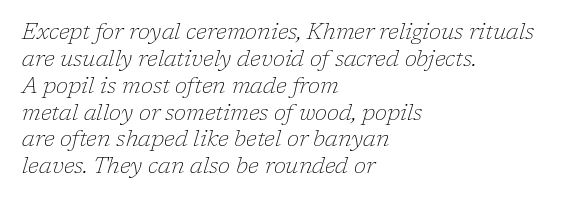
The setting favours the left margin, as ordinary paragraphs usually do. If you drew a line through each stem, it would be angled. Has an underline been added? It has not. Stems and bowls with no extra thickness — not bold. The line texture is even and compact thanks to regular tracking.
